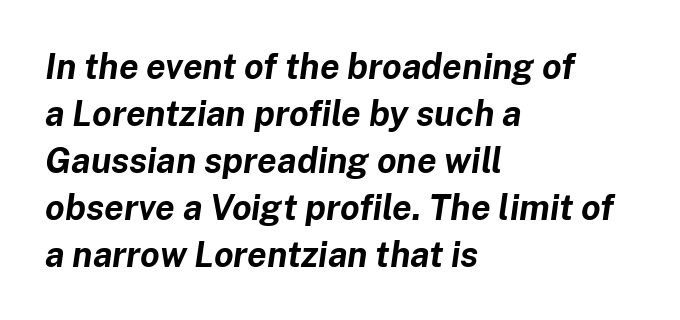
Q: Is the text bold? A: Yes.
Q: Is the text italic (slanted)? A: Yes, it leans right by about 8 degrees.
Q: Is the text underlined? A: No.
Q: How is the paragraph aligned? A: Left-aligned.
Q: Is the spacing between letters normal or unusually wide? A: Normal.
Q: Is the spacing between lines tight, normal or loose? A: Normal.
Q: Width (condensed, normal, or wide)? A: Normal.
Q: Stroke contrast? A: Low.
Q: x-height? A: Medium.
Q: Monospaced? A: No.
